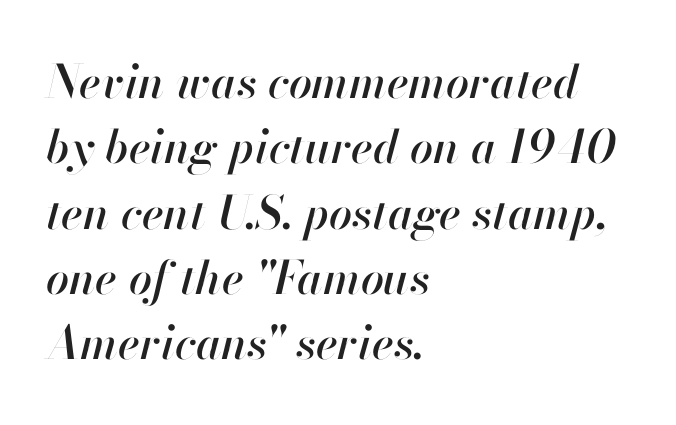
{"italic": "yes", "lean": "right", "slant_degrees": 13, "width": "normal", "stroke_contrast": "high", "x_height": "small", "monospaced": "no", "underline": "no", "align": "left", "line_spacing": "normal", "line_spacing_ratio": 1.42, "letter_spacing": "normal", "letter_spacing_em": 0.0, "glyph_px": 46}
